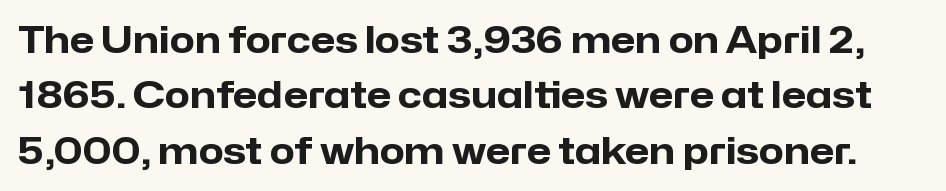
Q: Is the text bold? A: Yes.
Q: Is the text italic (slanted)? A: No, it is upright.
Q: Is the typeface a serif or a sans-serif typeface? A: Sans-serif.
Q: Is the text underlined? A: No.
Q: Is the spacing between letters normal or unusually wide? A: Normal.
Q: Is the spacing between lines tight, normal or loose? A: Normal.
Q: Width (condensed, normal, or wide)? A: Normal.
Q: Stroke contrast? A: Low.
Q: x-height? A: Medium.
Q: Monospaced? A: No.
